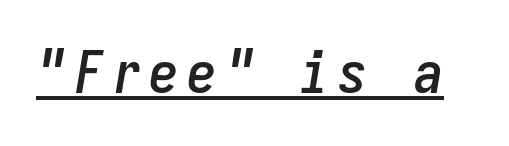
The rendering uses the underline text-decoration. Emphasis-style slanted type is in use. Note the uniform advance width — an 'i' takes as much space as an 'm'.
